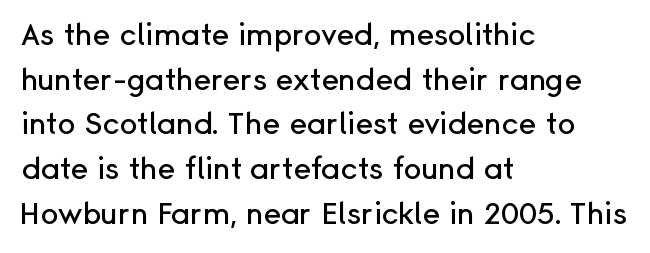
The image shows 30 px sans-serif type, upright; set left-aligned, normal line spacing (1.49x), normal letter spacing, not underlined; low stroke contrast and a medium x-height.
